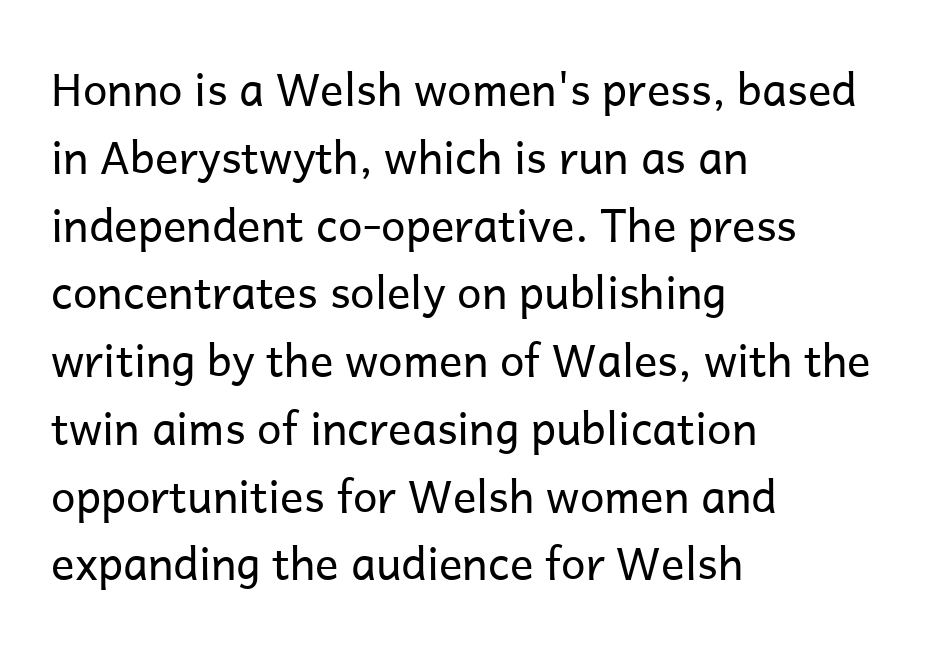
The image shows 44 px regular-weight sans-serif type, upright; set left-aligned, normal line spacing (1.54x), normal letter spacing, not underlined; low stroke contrast and a medium x-height.
